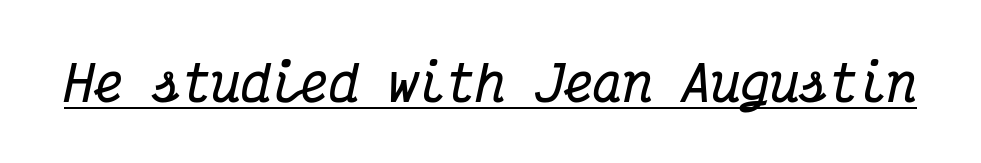
{"serif": "yes", "italic": "yes", "lean": "right", "slant_degrees": 12, "bold": "yes", "weight": "bold", "width": "condensed", "stroke_contrast": "medium", "x_height": "medium", "monospaced": "yes", "underline": "yes", "letter_spacing": "normal", "letter_spacing_em": 0.0, "glyph_px": 49}
